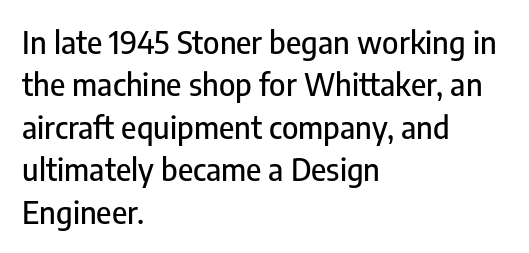
Q: Is the text italic (slanted)? A: No, it is upright.
Q: Is the typeface a serif or a sans-serif typeface? A: Sans-serif.
Q: Is the text underlined? A: No.
Q: How is the paragraph aligned? A: Left-aligned.
Q: Is the spacing between letters normal or unusually wide? A: Normal.
Q: Is the spacing between lines tight, normal or loose? A: Normal.
Q: Width (condensed, normal, or wide)? A: Condensed.
Q: Stroke contrast? A: Low.
Q: x-height? A: Medium.
Q: Monospaced? A: No.
